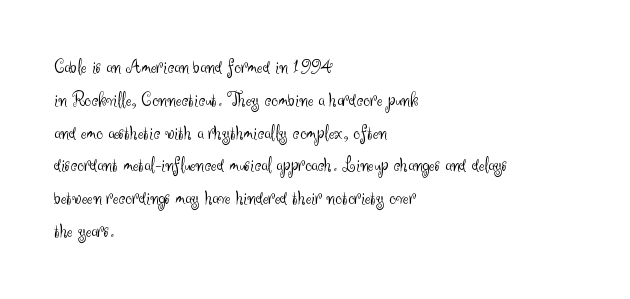
The image shows 21 px text type, upright; set left-aligned, normal line spacing (1.56x), normal letter spacing, not underlined.
